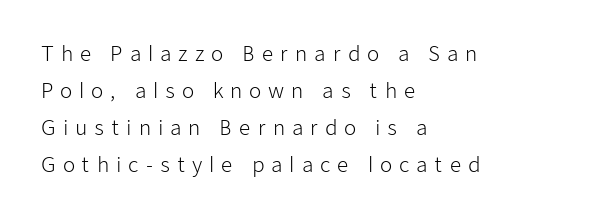
The image shows 20 px text type, upright; set left-aligned, line spacing 1.85x, unusually wide letter spacing (+0.34 em), not underlined.
